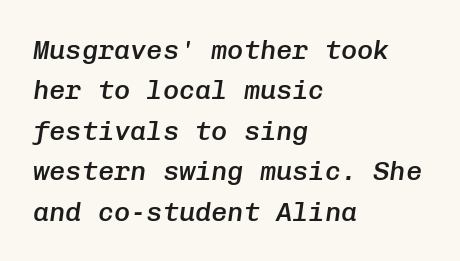
The image shows 27 px text type, italic (leaning right); set left-aligned, normal line spacing (1.5x), normal letter spacing, not underlined.
